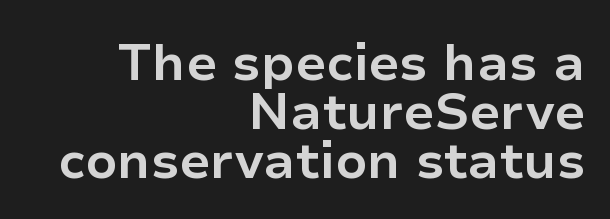
The image shows 51 px bold sans-serif type, upright; set right-aligned, tight line spacing (0.96x), normal letter spacing, not underlined; low stroke contrast and a medium x-height.
